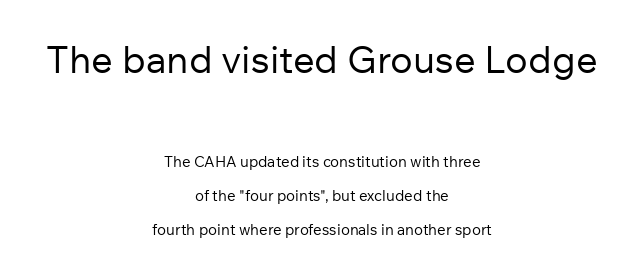
{"serif": "no", "italic": "no", "bold": "no", "weight": "regular", "width": "normal", "stroke_contrast": "low", "x_height": "medium", "monospaced": "no", "underline": "no", "align": "center", "line_spacing": "loose", "line_spacing_ratio": 2.28, "letter_spacing": "normal", "letter_spacing_em": 0.0, "larger_block": "first", "size_ratio": 2.53, "glyph_px": 38}
